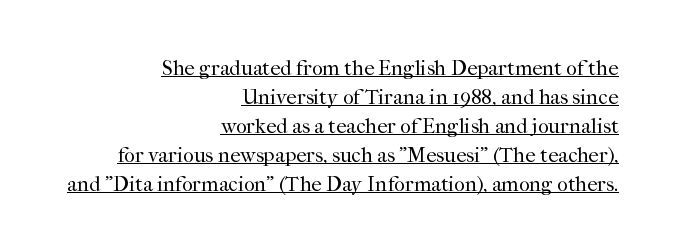
Beneath each row of characters lies a ruled line. You can tell it's not italic because the verticals are truly vertical. One glance says typical: line gaps are just what's usual. Stroke thickness stays within the range of a standard reading face or lighter. Tracking value appears to be zero — textbook default spacing.
